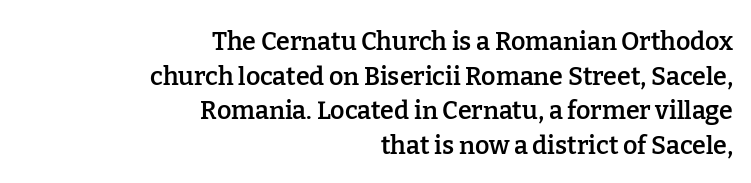
Underlining? Definitely not there. Does the leading feel generous? No, just average. Stems and bowls a touch heavier than normal — semibold. There is no visible air inserted between adjacent glyphs.
